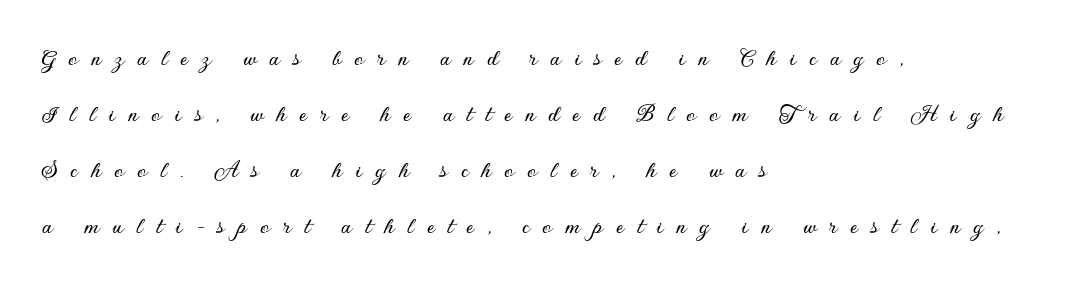
Successive baselines arrive slowly, with a big drop between each. The lines are quadded left. A bare baseline throughout the passage. Tracking here is generous; glyphs stand well apart from one another.
